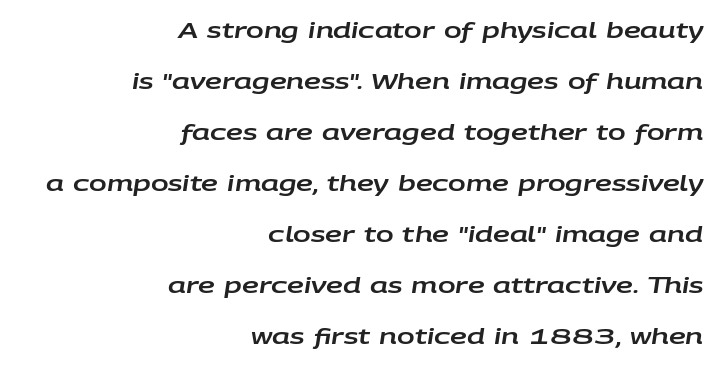
{"italic": "yes", "lean": "right", "slant_degrees": 9, "underline": "no", "align": "right", "line_spacing": "loose", "line_spacing_ratio": 2.43, "letter_spacing": "normal", "letter_spacing_em": 0.0, "glyph_px": 21}
